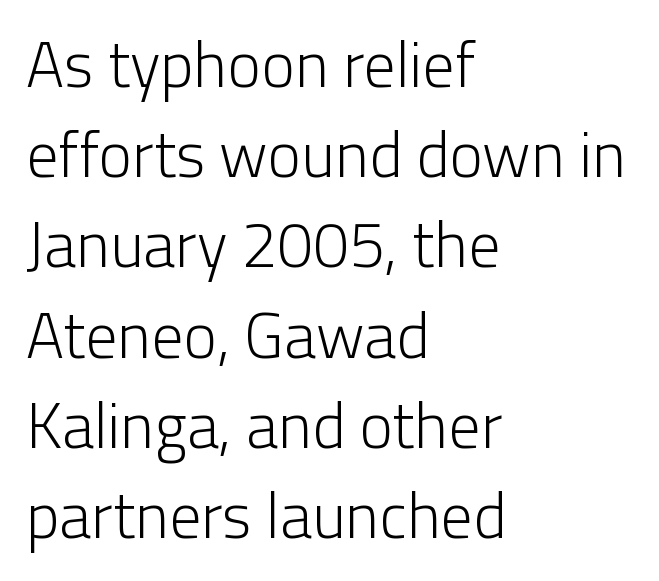
{"serif": "no", "italic": "no", "bold": "no", "weight": "light", "width": "normal", "stroke_contrast": "low", "x_height": "medium", "monospaced": "no", "underline": "no", "align": "left", "line_spacing": "normal", "line_spacing_ratio": 1.41, "letter_spacing": "normal", "letter_spacing_em": 0.0, "glyph_px": 64}
